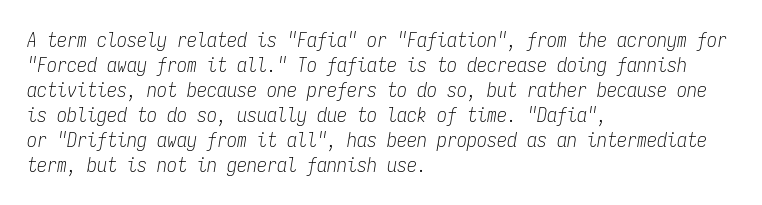
{"italic": "yes", "lean": "right", "slant_degrees": 9, "bold": "no", "underline": "no", "align": "left", "line_spacing": "normal", "line_spacing_ratio": 1.25, "letter_spacing": "normal", "letter_spacing_em": 0.0, "glyph_px": 20}
